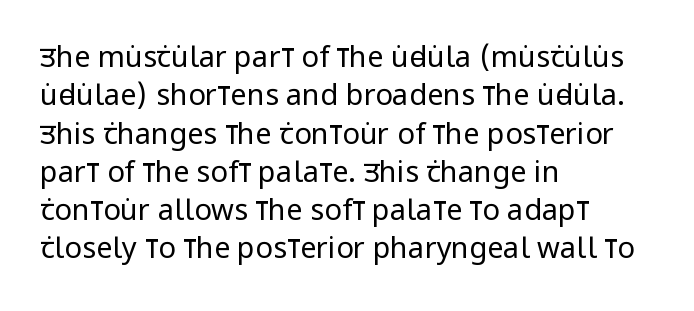
The image shows 29 px regular-weight, condensed sans-serif type, upright; set left-aligned, normal line spacing (1.32x), normal letter spacing, not underlined; low stroke contrast and a large x-height.
